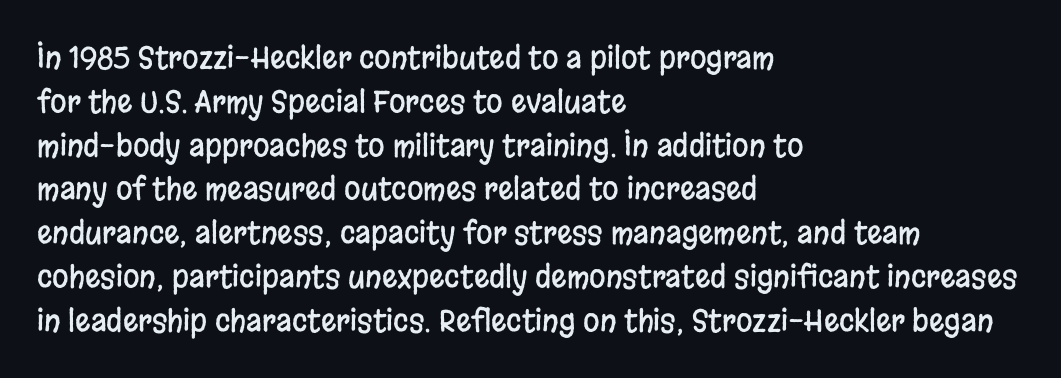
Each letter keeps its own natural width here, so spacing adapts to shape. If you drew a line through each stem, it would be perfectly vertical. Type style note: lacks serifs. Compared with a centered layout, this one pins lines to the left instead. Compared with typical paragraphs, the rows here are spaced about the same. Tracking here is standard; glyphs follow each other at the usual distance.
